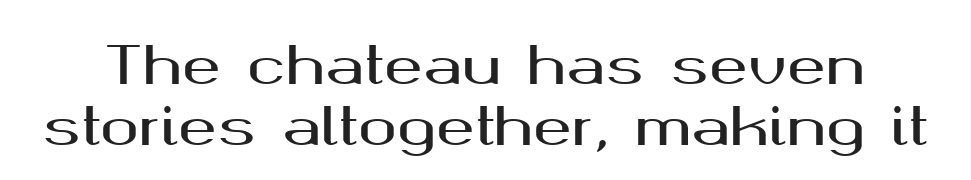
The image shows 52 px wide sans-serif type, upright; set line spacing 1.17x, normal letter spacing, not underlined; medium stroke contrast and a medium x-height.
